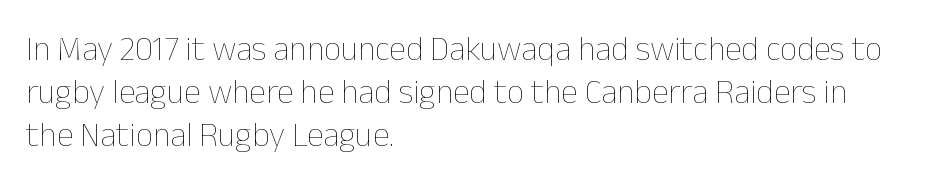
{"italic": "no", "bold": "no", "weight": "thin", "width": "normal", "stroke_contrast": "low", "x_height": "medium", "monospaced": "no", "underline": "no", "align": "left", "line_spacing": "normal", "line_spacing_ratio": 1.27, "letter_spacing": "normal", "letter_spacing_em": 0.0, "glyph_px": 34}
